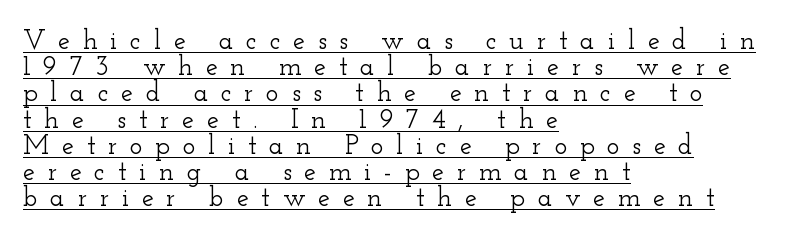
Tall strokes in this sample are plumb rather than angled. Summary of vertical rhythm: compact, with narrow interline spacing. Notice how a bar underscores the lettering throughout. Observe the wide spacing: letters keep a clear distance from each other.
